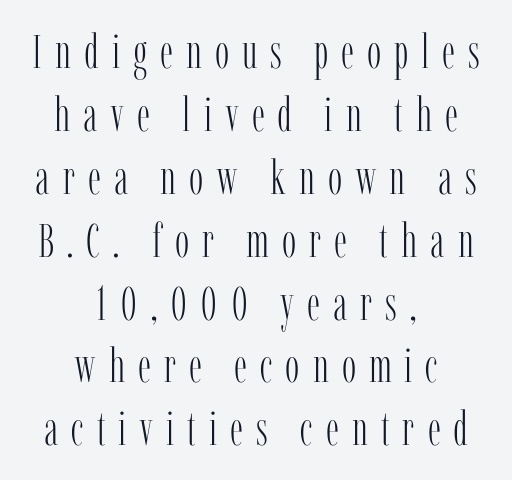
Q: Is the text bold? A: No.
Q: Is the text italic (slanted)? A: No, it is upright.
Q: Is the typeface a serif or a sans-serif typeface? A: Serif.
Q: Is the text underlined? A: No.
Q: How is the paragraph aligned? A: Centered.
Q: Is the spacing between letters normal or unusually wide? A: Unusually wide.
Q: Is the spacing between lines tight, normal or loose? A: Normal.
Q: Width (condensed, normal, or wide)? A: Condensed.
Q: Stroke contrast? A: Low.
Q: x-height? A: Medium.
Q: Monospaced? A: No.
